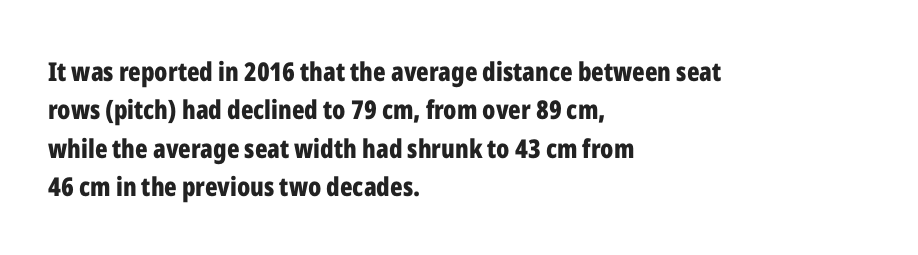
Q: Is the text bold? A: Yes.
Q: Is the text italic (slanted)? A: No, it is upright.
Q: Is the text underlined? A: No.
Q: How is the paragraph aligned? A: Left-aligned.
Q: Is the spacing between letters normal or unusually wide? A: Normal.
Q: Is the spacing between lines tight, normal or loose? A: Normal.
